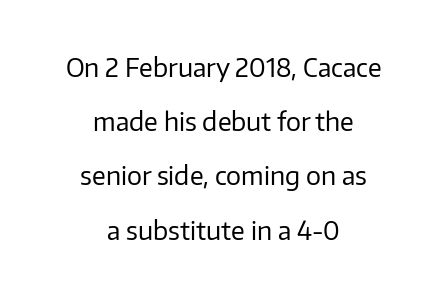
{"italic": "no", "bold": "no", "underline": "no", "align": "center", "line_spacing": "loose", "line_spacing_ratio": 2.17, "letter_spacing": "normal", "letter_spacing_em": 0.0, "glyph_px": 25}
